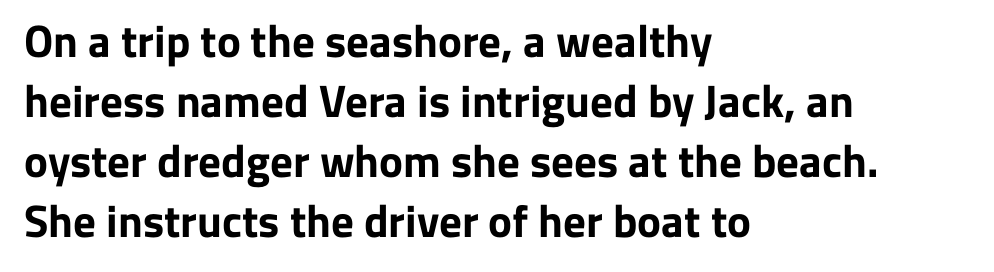
The image shows 45 px bold sans-serif type, upright; set left-aligned, normal line spacing (1.33x), normal letter spacing, not underlined; low stroke contrast and a medium x-height.
